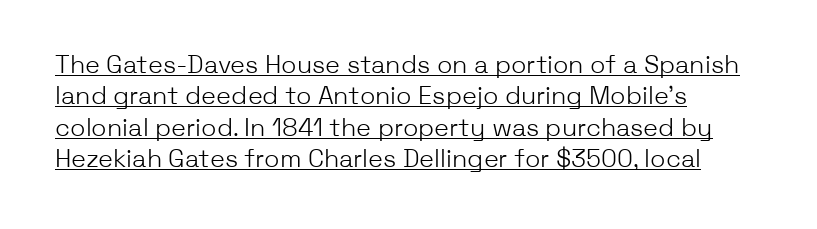
The image shows 25 px text type, upright; set left-aligned, normal line spacing (1.26x), normal letter spacing, underlined.
